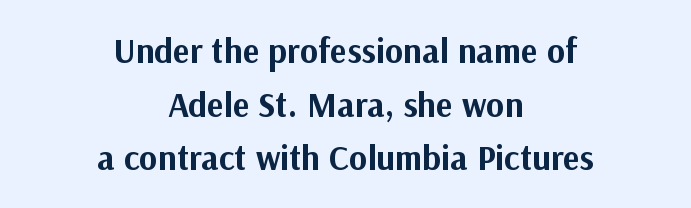
Q: Is the text bold? A: Yes.
Q: Is the text italic (slanted)? A: No, it is upright.
Q: Is the typeface a serif or a sans-serif typeface? A: Sans-serif.
Q: Is the text underlined? A: No.
Q: How is the paragraph aligned? A: Centered.
Q: Is the spacing between letters normal or unusually wide? A: Normal.
Q: Is the spacing between lines tight, normal or loose? A: Normal.
Q: Width (condensed, normal, or wide)? A: Normal.
Q: Stroke contrast? A: Medium.
Q: x-height? A: Medium.
Q: Monospaced? A: No.
